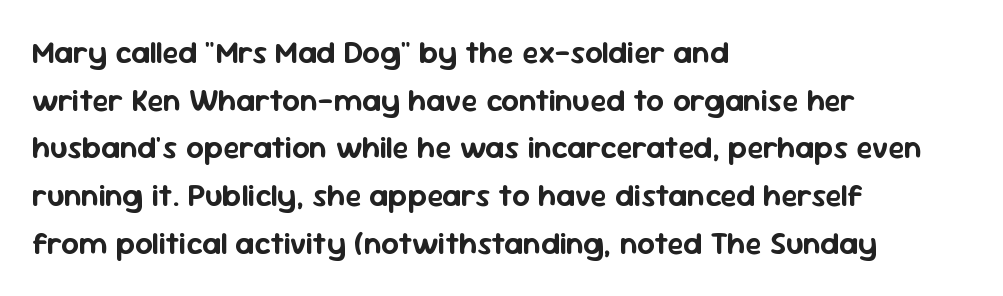
{"serif": "no", "italic": "no", "width": "normal", "stroke_contrast": "low", "x_height": "medium", "monospaced": "no", "underline": "no", "align": "left", "line_spacing": "normal", "line_spacing_ratio": 1.54, "letter_spacing": "normal", "letter_spacing_em": 0.0, "glyph_px": 31}
